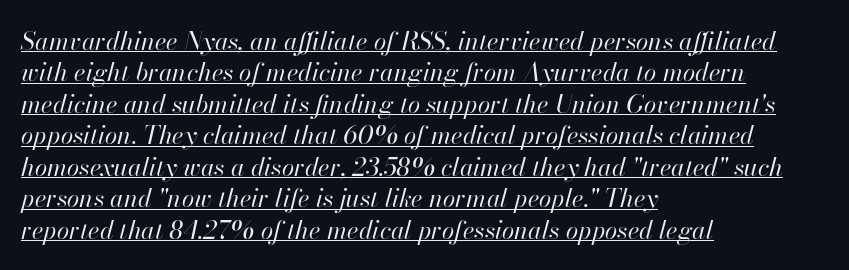
The image shows 25 px text type, italic (leaning right); set left-aligned, normal line spacing (1.26x), normal letter spacing, underlined.
